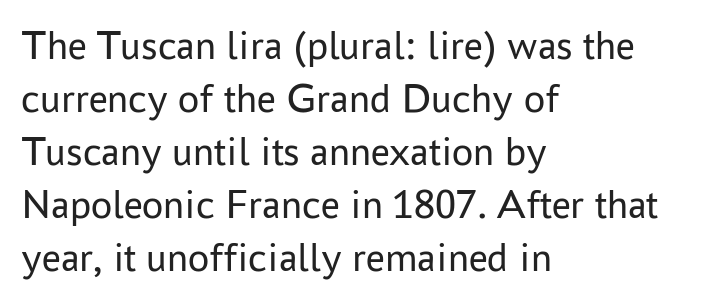
The image shows 42 px regular-weight sans-serif type, upright; set left-aligned, normal line spacing (1.26x), normal letter spacing, not underlined; low stroke contrast and a medium x-height.
